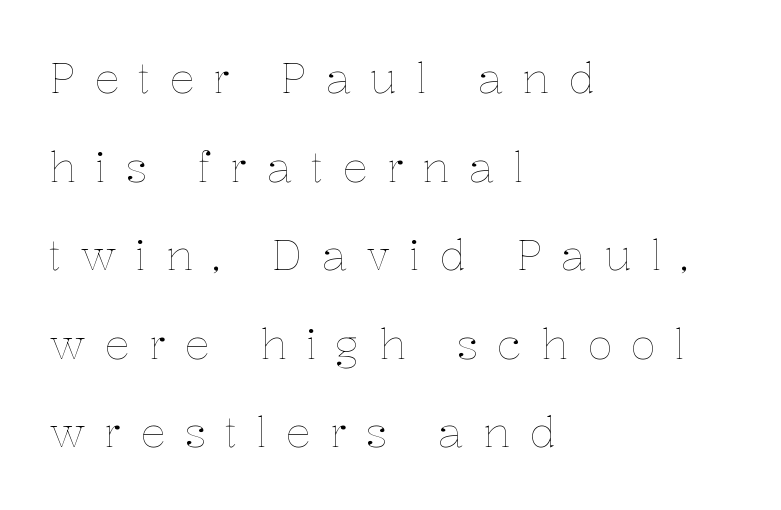
{"italic": "no", "bold": "no", "weight": "thin", "width": "normal", "stroke_contrast": "low", "x_height": "medium", "monospaced": "no", "underline": "no", "align": "left", "line_spacing": "loose", "line_spacing_ratio": 2.11, "letter_spacing": "wide", "letter_spacing_em": 0.45, "glyph_px": 42}
